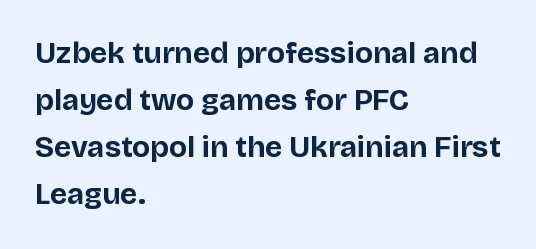
The image shows 30 px bold sans-serif type, upright; set left-aligned, normal line spacing (1.57x), normal letter spacing, not underlined; low stroke contrast and a large x-height.
